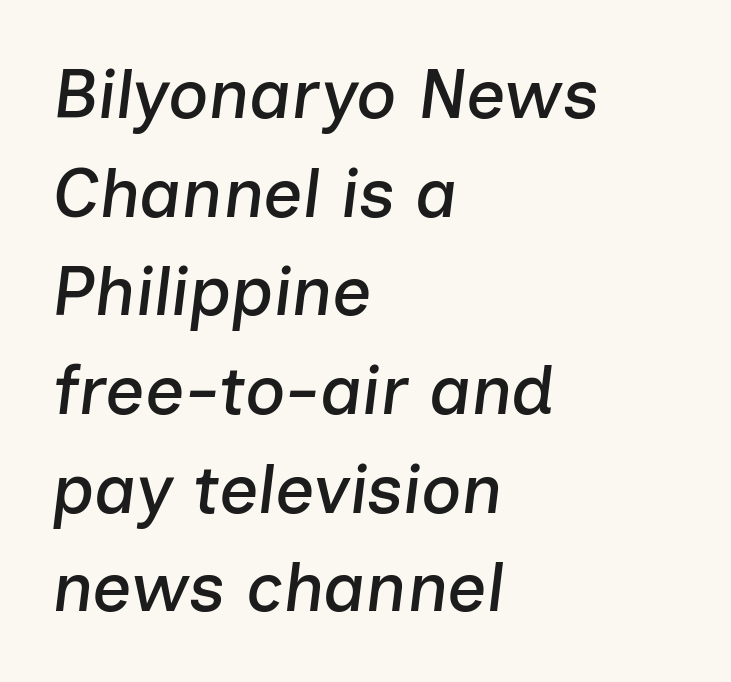
If you drew a ruler down the left edge, every line would touch it. No extra tracking has been applied to these lines. Vertically, the passage feels balanced, rows spaced as you'd expect. The passage shown leans; its letterforms are oblique. You could not count columns in this text — the font is proportionally spaced.
